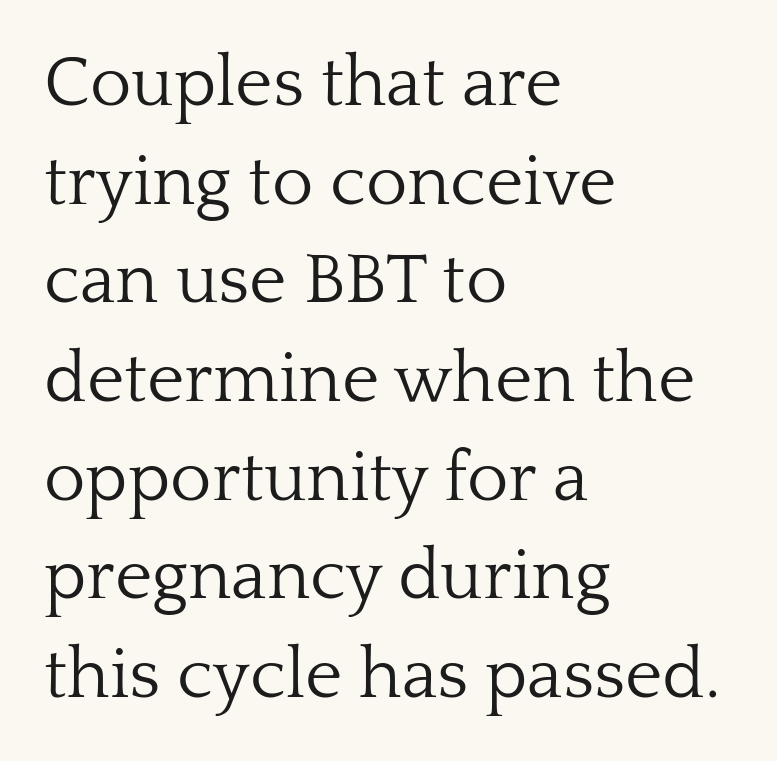
The image shows 71 px light serif type, upright; set left-aligned, normal line spacing (1.39x), normal letter spacing, not underlined; low stroke contrast and a medium x-height.
